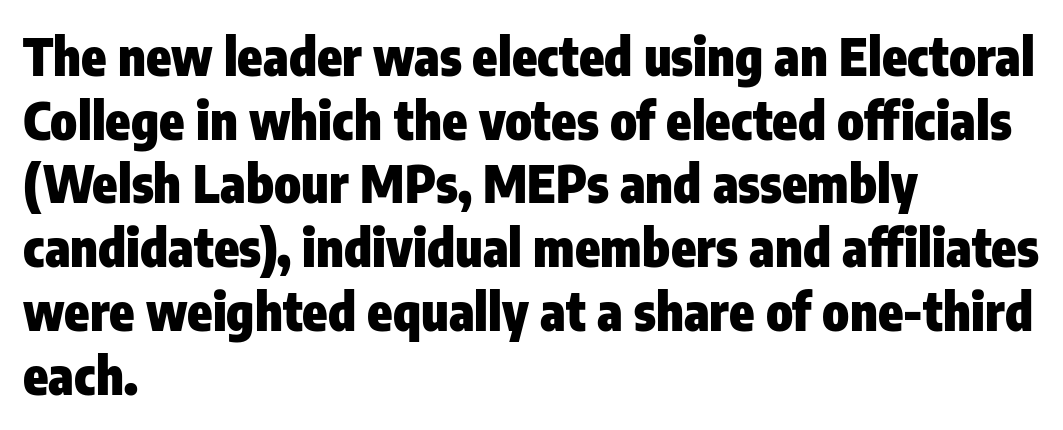
The image shows 51 px heavy, condensed sans-serif type, upright; set left-aligned, normal line spacing (1.25x), normal letter spacing, not underlined; low stroke contrast and a medium x-height.
